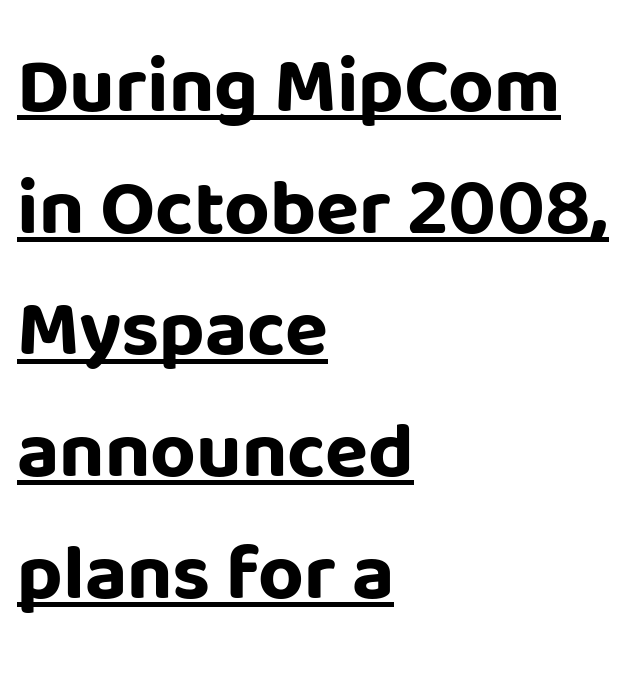
No italicization has been applied; the sample stays upright. Strong, thick strokes mark this as bold type. Does a line run under the words? Yes, clearly. Leading matches the norm, producing a regular column.
